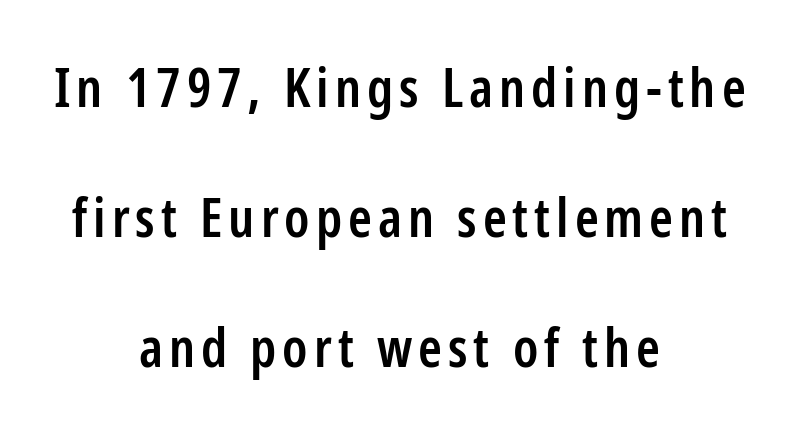
The image shows 54 px semibold, condensed sans-serif type, upright; set centered, loose line spacing (2.41x), not underlined; low stroke contrast and a medium x-height.
